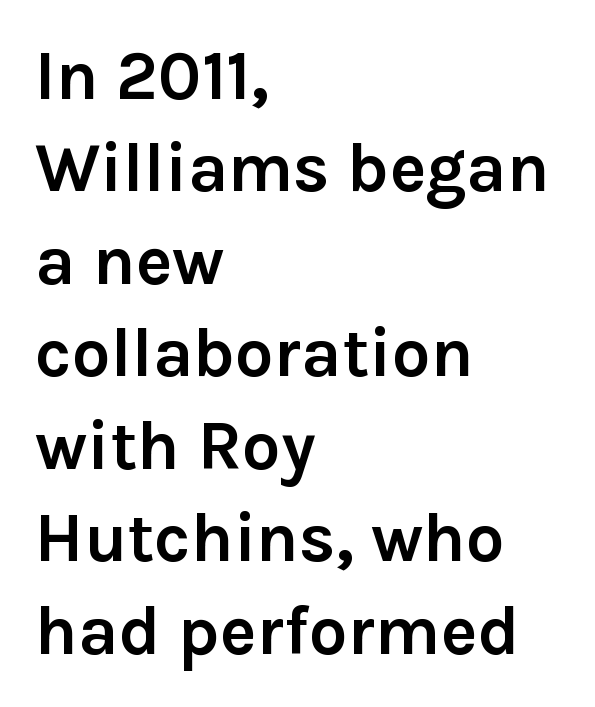
Q: Is the text bold? A: Yes.
Q: Is the text italic (slanted)? A: No, it is upright.
Q: Is the typeface a serif or a sans-serif typeface? A: Sans-serif.
Q: Is the text underlined? A: No.
Q: How is the paragraph aligned? A: Left-aligned.
Q: Is the spacing between letters normal or unusually wide? A: Normal.
Q: Is the spacing between lines tight, normal or loose? A: Normal.
Q: Width (condensed, normal, or wide)? A: Normal.
Q: Stroke contrast? A: Low.
Q: x-height? A: Medium.
Q: Monospaced? A: No.
